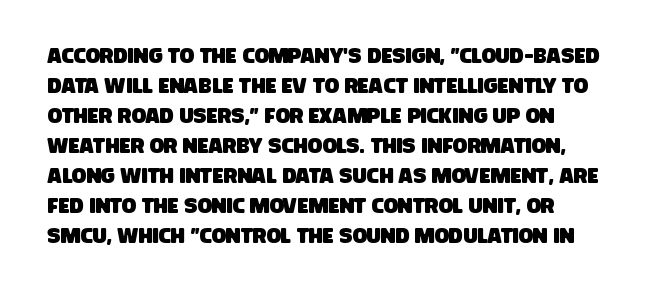
Q: Is the text underlined? A: No.
Q: Is the spacing between letters normal or unusually wide? A: Normal.
Q: Is the spacing between lines tight, normal or loose? A: Normal.
